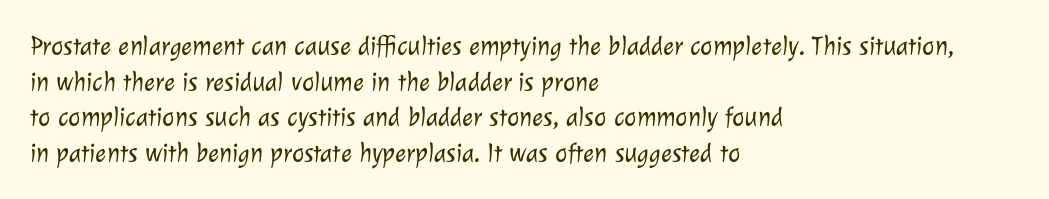
The image shows 26 px text type; set left-aligned, normal line spacing (1.37x), normal letter spacing, not underlined.
